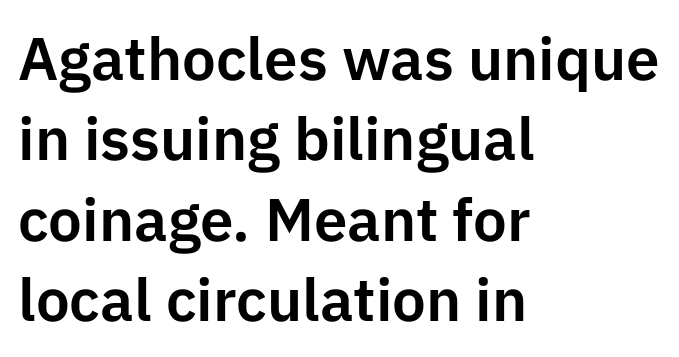
Q: Is the text italic (slanted)? A: No, it is upright.
Q: Is the typeface a serif or a sans-serif typeface? A: Sans-serif.
Q: Is the text underlined? A: No.
Q: How is the paragraph aligned? A: Left-aligned.
Q: Is the spacing between letters normal or unusually wide? A: Normal.
Q: Is the spacing between lines tight, normal or loose? A: Normal.
Q: Width (condensed, normal, or wide)? A: Normal.
Q: Stroke contrast? A: Low.
Q: x-height? A: Medium.
Q: Monospaced? A: No.
